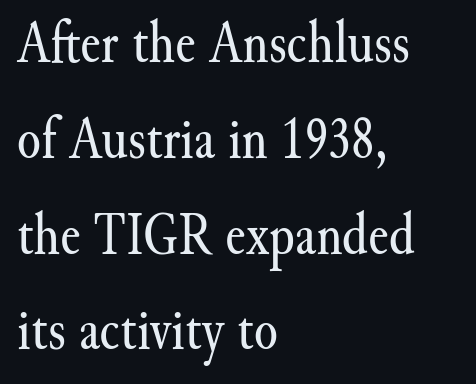
{"serif": "yes", "italic": "no", "bold": "no", "weight": "regular", "width": "normal", "stroke_contrast": "medium", "x_height": "small", "monospaced": "no", "underline": "no", "align": "left", "line_spacing": "normal", "line_spacing_ratio": 1.57, "letter_spacing": "normal", "letter_spacing_em": 0.0, "glyph_px": 61}
